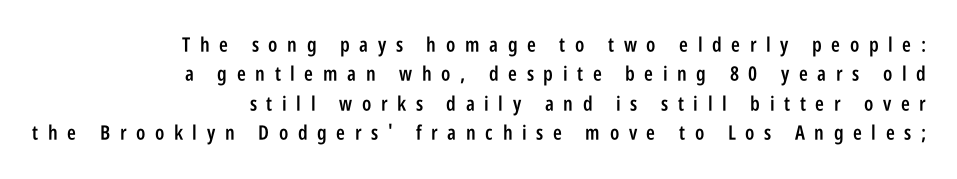
Q: Is the text bold? A: Semi-bold.
Q: Is the text italic (slanted)? A: No, it is upright.
Q: Is the text underlined? A: No.
Q: How is the paragraph aligned? A: Right-aligned.
Q: Is the spacing between letters normal or unusually wide? A: Unusually wide.
Q: Is the spacing between lines tight, normal or loose? A: Normal.
